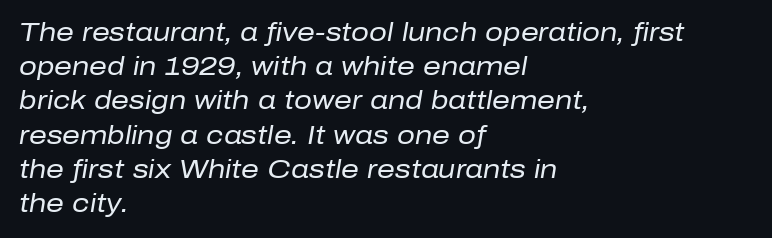
Q: Is the text bold? A: No.
Q: Is the text italic (slanted)? A: Yes, it leans right by about 10 degrees.
Q: Is the text underlined? A: No.
Q: How is the paragraph aligned? A: Left-aligned.
Q: Is the spacing between letters normal or unusually wide? A: Normal.
Q: Is the spacing between lines tight, normal or loose? A: Normal.
